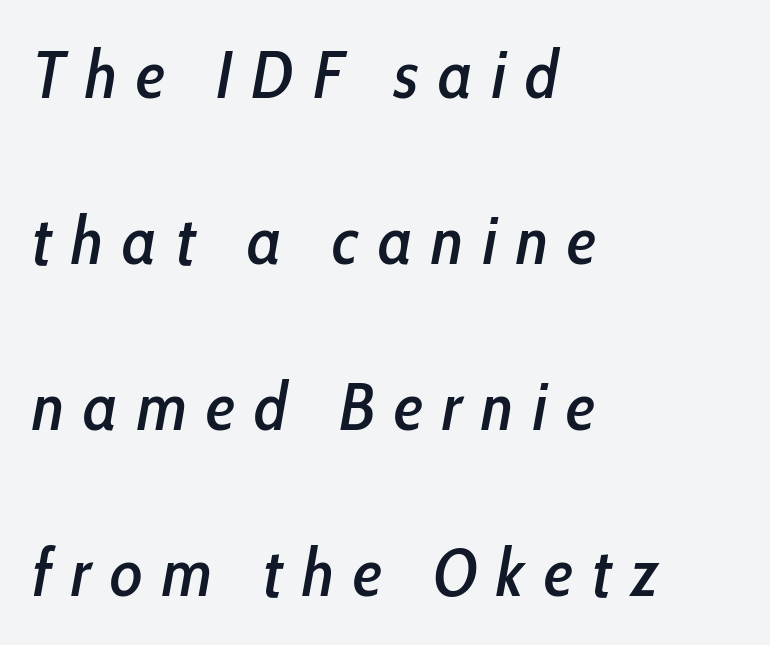
Q: Is the text italic (slanted)? A: Yes, it leans right by about 10 degrees.
Q: Is the text underlined? A: No.
Q: How is the paragraph aligned? A: Left-aligned.
Q: Is the spacing between letters normal or unusually wide? A: Unusually wide.
Q: Is the spacing between lines tight, normal or loose? A: Loose.
Q: Width (condensed, normal, or wide)? A: Condensed.
Q: Stroke contrast? A: Low.
Q: x-height? A: Medium.
Q: Monospaced? A: No.
